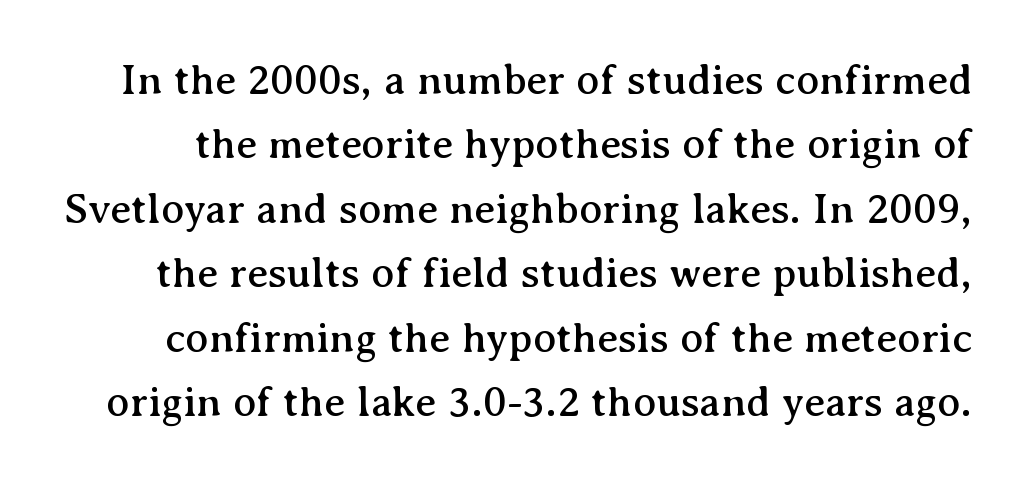
The image shows 43 px serif type, upright; set normal line spacing (1.5x), normal letter spacing, not underlined; medium stroke contrast and a medium x-height.
